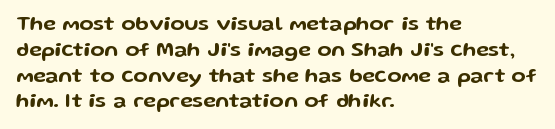
Underline: absent. This rendering uses left alignment, leaving the right contour irregular. A typesetter would mark this as roman, not italic. In terms of letterspacing, this is plain default setting.
